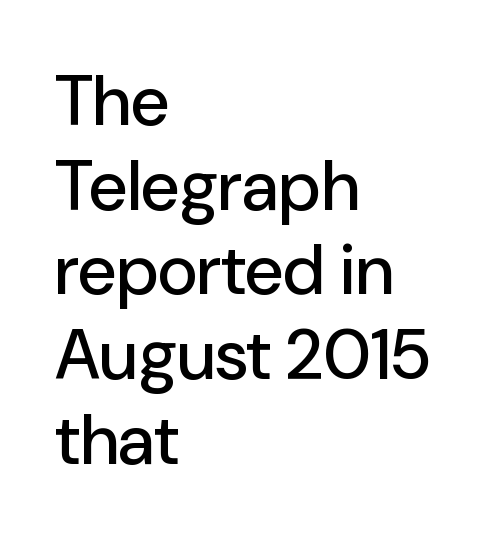
The image shows 70 px sans-serif type, upright; set left-aligned, line spacing 1.21x, normal letter spacing, not underlined; low stroke contrast and a medium x-height.
